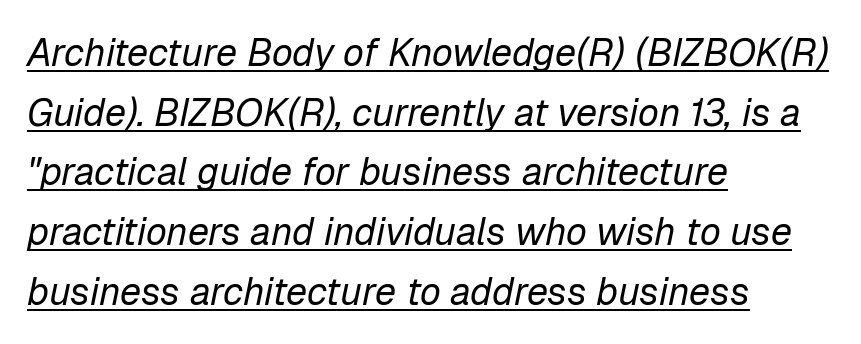
Q: Is the text bold? A: No.
Q: Is the text italic (slanted)? A: Yes, it leans right by about 12 degrees.
Q: Is the text underlined? A: Yes.
Q: How is the paragraph aligned? A: Left-aligned.
Q: Is the spacing between letters normal or unusually wide? A: Normal.
Q: Is the spacing between lines tight, normal or loose? A: Normal.
Q: Width (condensed, normal, or wide)? A: Normal.
Q: Stroke contrast? A: Low.
Q: x-height? A: Medium.
Q: Monospaced? A: No.
